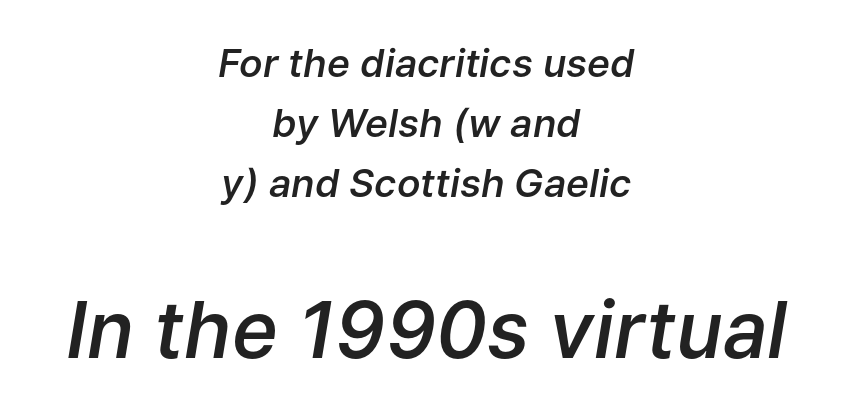
The image shows 78 px semibold type, italic (leaning right); set centered, normal line spacing (1.54x), normal letter spacing, not underlined; the second (bottom) block is 2.0x larger; low stroke contrast and a medium x-height.
